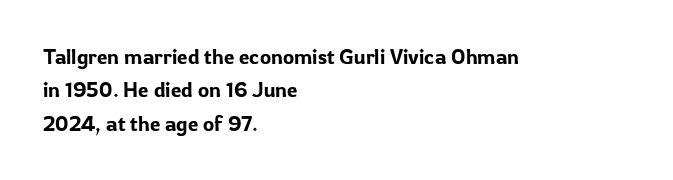
{"italic": "no", "underline": "no", "align": "left", "line_spacing": "normal", "line_spacing_ratio": 1.59, "letter_spacing": "normal", "letter_spacing_em": 0.0, "glyph_px": 21}
